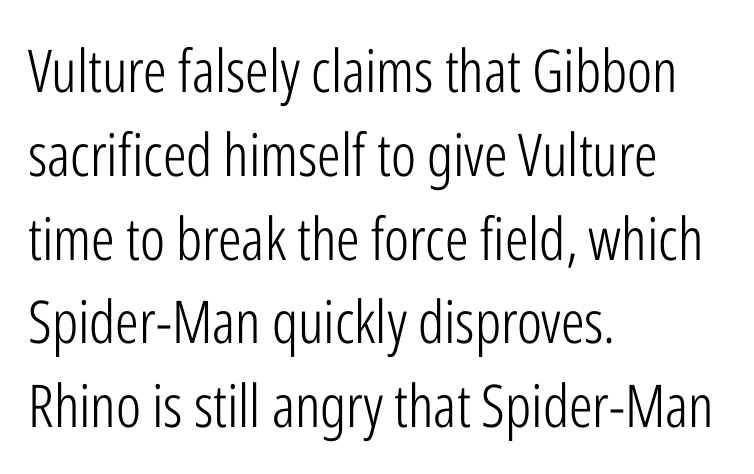
{"serif": "no", "italic": "no", "bold": "no", "weight": "light", "width": "condensed", "stroke_contrast": "low", "x_height": "medium", "monospaced": "no", "underline": "no", "align": "left", "line_spacing": "normal", "line_spacing_ratio": 1.42, "letter_spacing": "normal", "letter_spacing_em": 0.0, "glyph_px": 59}
